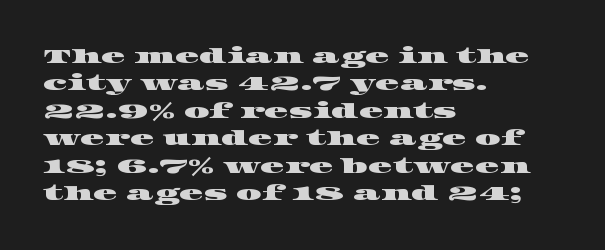
Q: Is the text underlined? A: No.
Q: How is the paragraph aligned? A: Left-aligned.
Q: Is the spacing between letters normal or unusually wide? A: Normal.
Q: Is the spacing between lines tight, normal or loose? A: Normal.
